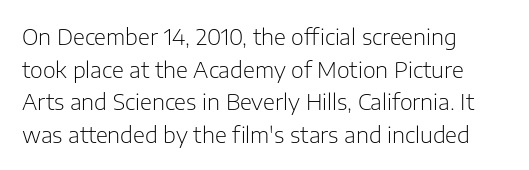
The image shows 22 px text type, upright; set left-aligned, normal line spacing (1.48x), normal letter spacing, not underlined.
